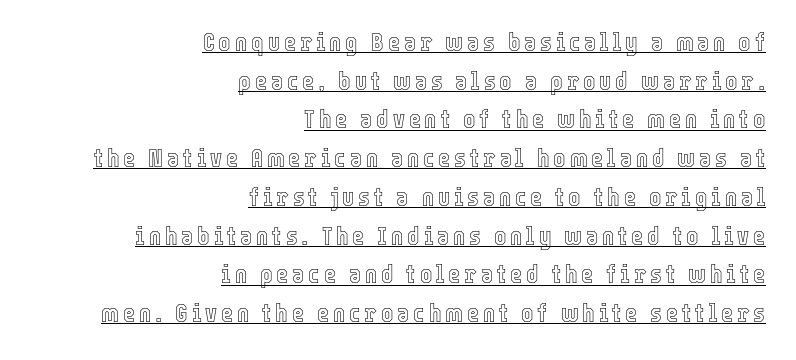
These lines were composed using upright roman letters. A flush-right, rag-left setting is used for this passage. In terms of leading, this rendering sits right in the middle. The typesetter has applied underlining to the passage shown.
